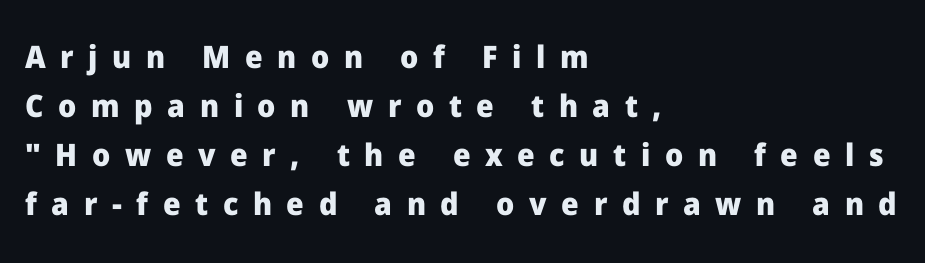
Q: Is the text bold? A: Yes.
Q: Is the text italic (slanted)? A: No, it is upright.
Q: Is the typeface a serif or a sans-serif typeface? A: Sans-serif.
Q: Is the text underlined? A: No.
Q: How is the paragraph aligned? A: Left-aligned.
Q: Is the spacing between letters normal or unusually wide? A: Unusually wide.
Q: Is the spacing between lines tight, normal or loose? A: Normal.
Q: Width (condensed, normal, or wide)? A: Normal.
Q: Stroke contrast? A: Low.
Q: x-height? A: Medium.
Q: Monospaced? A: No.
